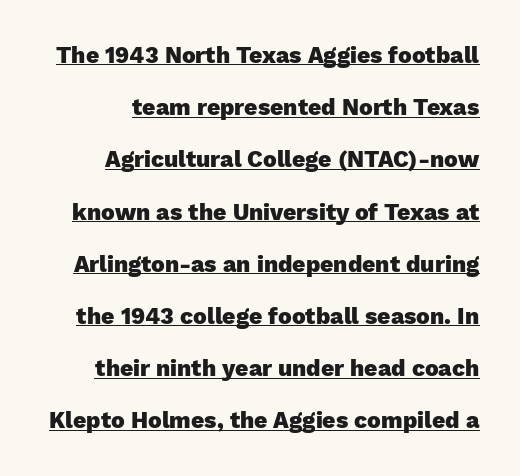
Q: Is the text bold? A: Yes.
Q: Is the text italic (slanted)? A: No, it is upright.
Q: Is the text underlined? A: Yes.
Q: Is the spacing between letters normal or unusually wide? A: Normal.
Q: Is the spacing between lines tight, normal or loose? A: Loose.
